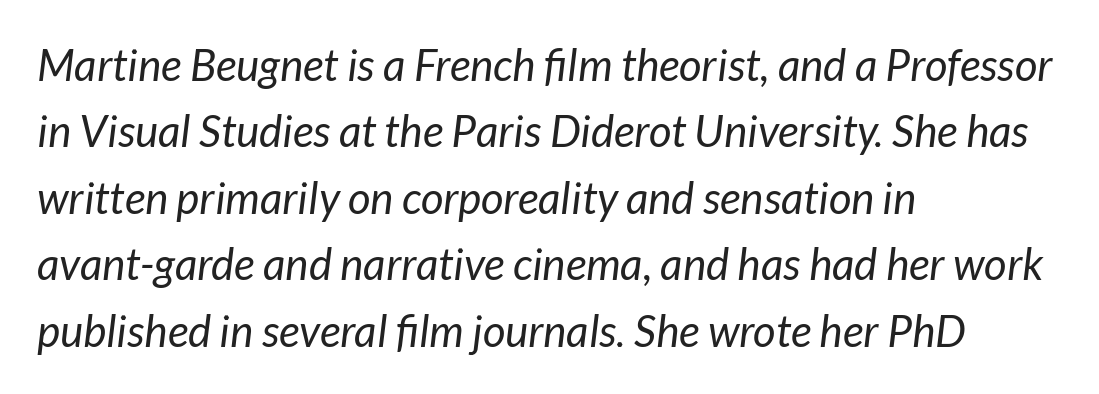
The image shows 44 px regular-weight type, italic (leaning right); set left-aligned, normal line spacing (1.51x), normal letter spacing, not underlined; low stroke contrast and a medium x-height.
